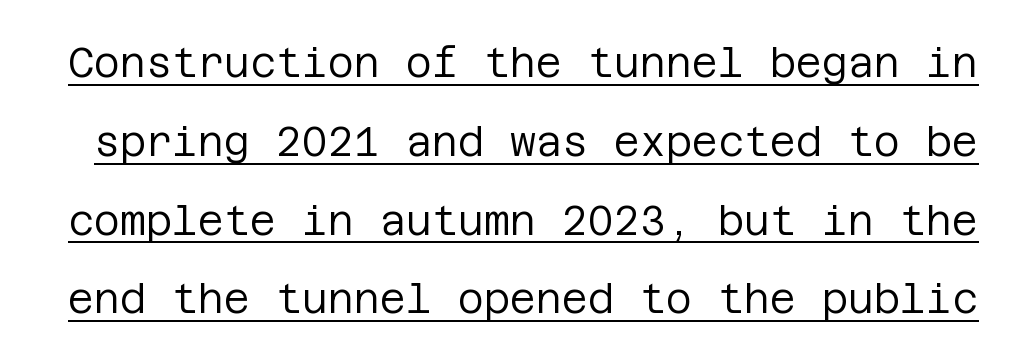
{"serif": "no", "italic": "no", "bold": "no", "weight": "regular", "width": "normal", "stroke_contrast": "low", "x_height": "large", "underline": "yes", "line_spacing": "loose", "line_spacing_ratio": 1.97, "letter_spacing": "normal", "letter_spacing_em": 0.0, "glyph_px": 40}
